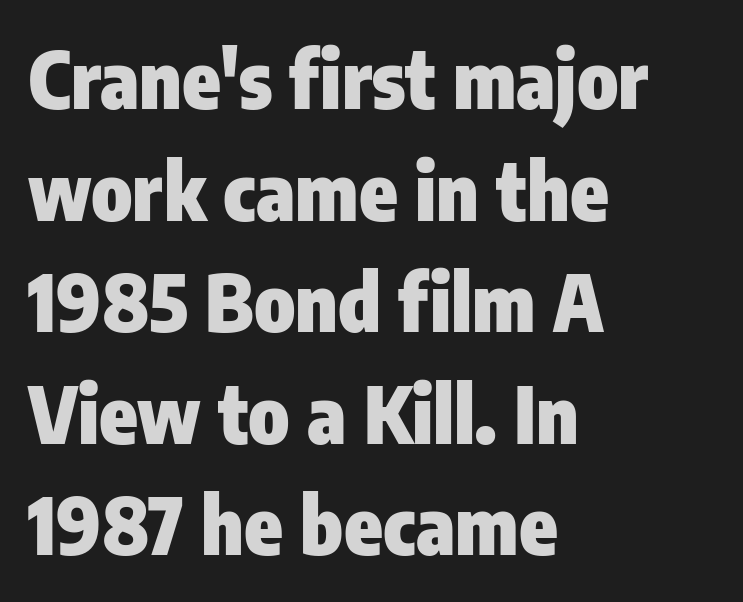
The image shows 78 px heavy, condensed sans-serif type, upright; set left-aligned, normal line spacing (1.43x), normal letter spacing, not underlined; low stroke contrast and a medium x-height.
